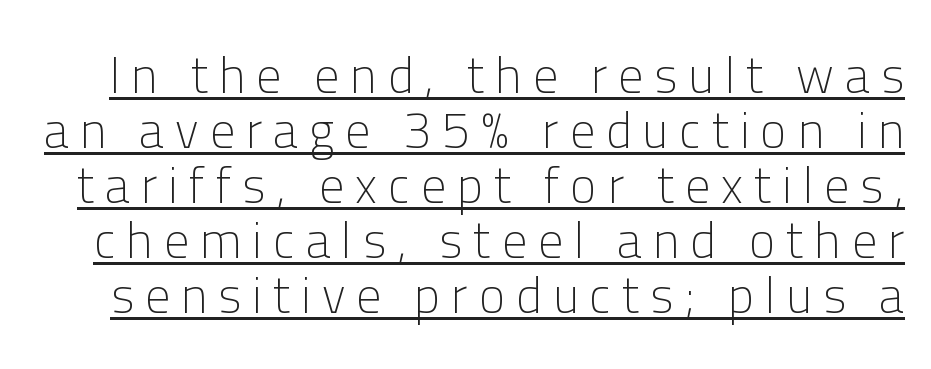
The image shows 50 px light sans-serif type, upright; set tight line spacing (1.1x), unusually wide letter spacing (+0.22 em), underlined; low stroke contrast and a medium x-height.
